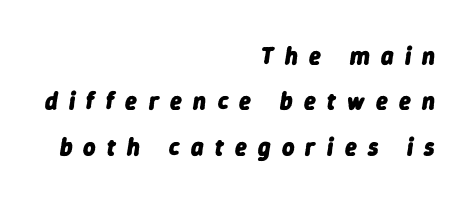
Q: Is the text bold? A: Yes.
Q: Is the text italic (slanted)? A: Yes, it leans right by about 9 degrees.
Q: Is the text underlined? A: No.
Q: How is the paragraph aligned? A: Right-aligned.
Q: Is the spacing between letters normal or unusually wide? A: Unusually wide.
